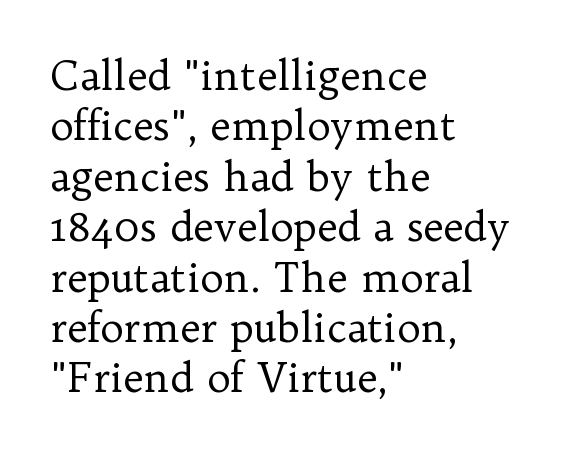
The image shows 40 px regular-weight serif type, upright; set left-aligned, normal line spacing (1.26x), normal letter spacing, not underlined; low stroke contrast and a medium x-height.
